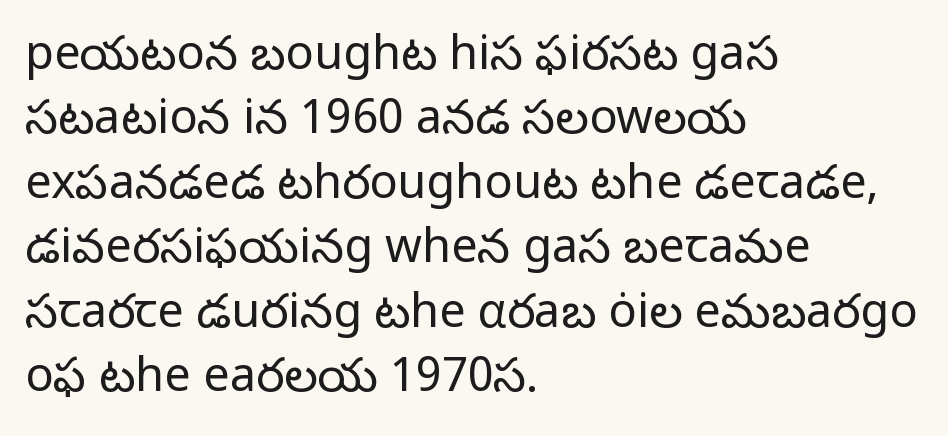
{"serif": "no", "italic": "no", "bold": "no", "weight": "regular", "width": "normal", "stroke_contrast": "low", "x_height": "medium", "monospaced": "no", "underline": "no", "align": "left", "line_spacing": "normal", "line_spacing_ratio": 1.37, "letter_spacing": "normal", "letter_spacing_em": 0.0, "glyph_px": 47}
